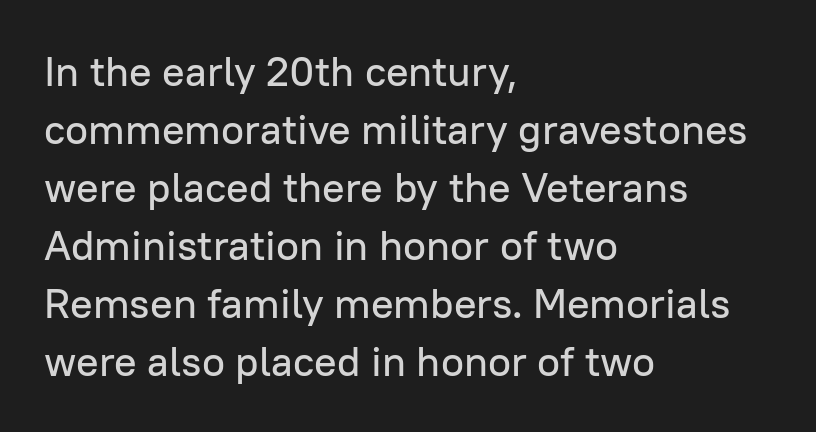
The image shows 42 px sans-serif type, upright; set left-aligned, normal line spacing (1.38x), normal letter spacing, not underlined; low stroke contrast and a medium x-height.
